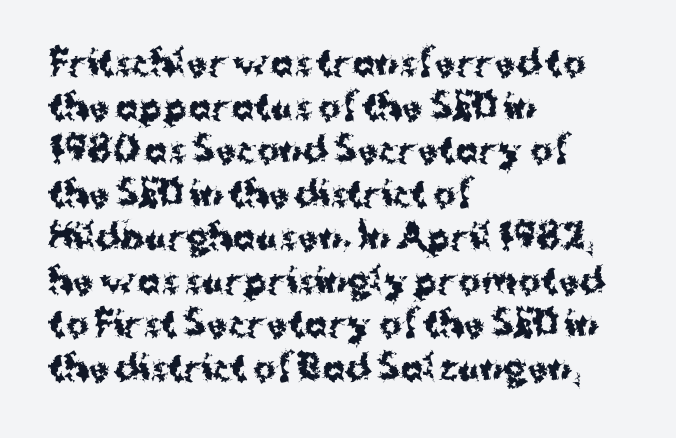
The rendering anchors every line to the left-hand side. Proportional: the letters do not fall into vertical columns. Bold? Absolutely — the strokes are thick and heavy. Descenders hang freely into open space.
